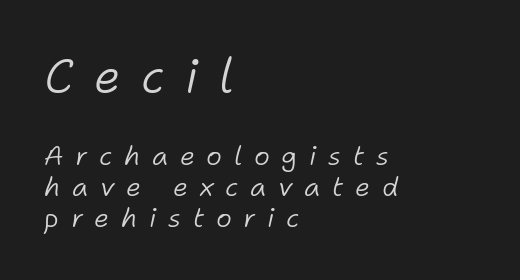
The image shows 48 px light type, italic (leaning right); set left-aligned, tight line spacing (1.14x), unusually wide letter spacing (+0.43 em), not underlined; the first (top) block is 1.78x larger; low stroke contrast and a medium x-height.
